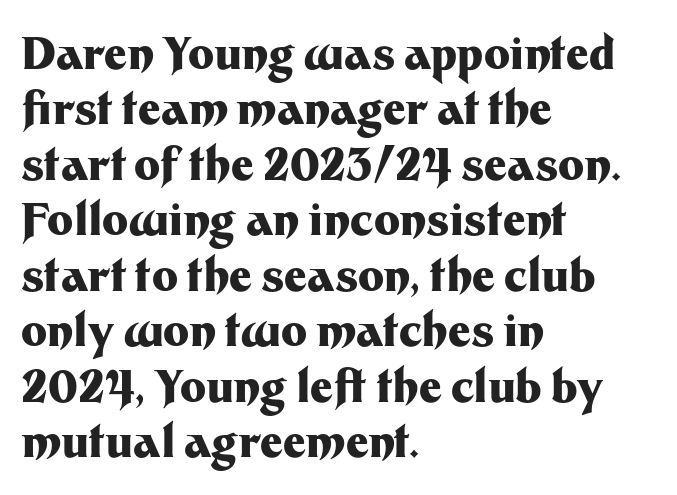
Rule under the text: the space is simply empty. How would I describe the line gaps? Plain and ordinary. This sample has the flowing, uneven cadence of proportional lettering. Typographically, this falls in the sans-serif category.
